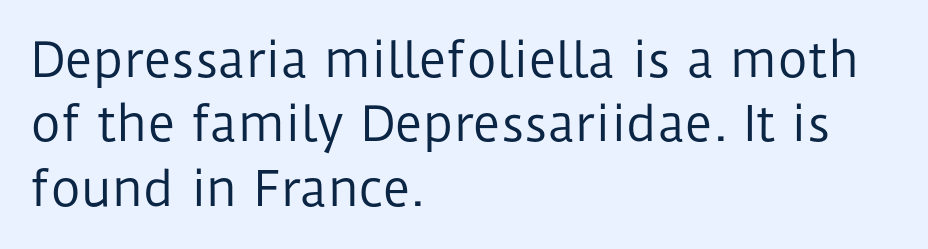
The lines are quadded left. Varying glyph widths throughout — classic text-font behaviour. Only glyphs here, with clear space below each row. Nope, not italic — everything's standing straight. Summary of vertical rhythm: regular, with standard interline spacing.
